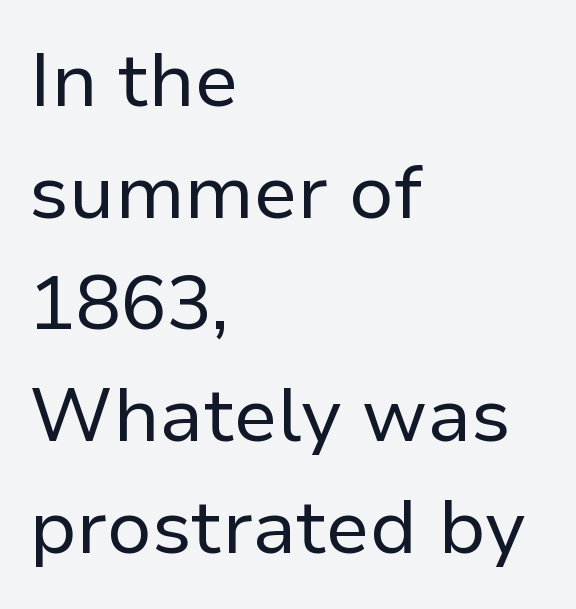
Descenders hang freely into open space. Font category for this specimen: sans-serif. The passage shown has conventional tracking throughout. Line beginnings align vertically; line endings do not.
